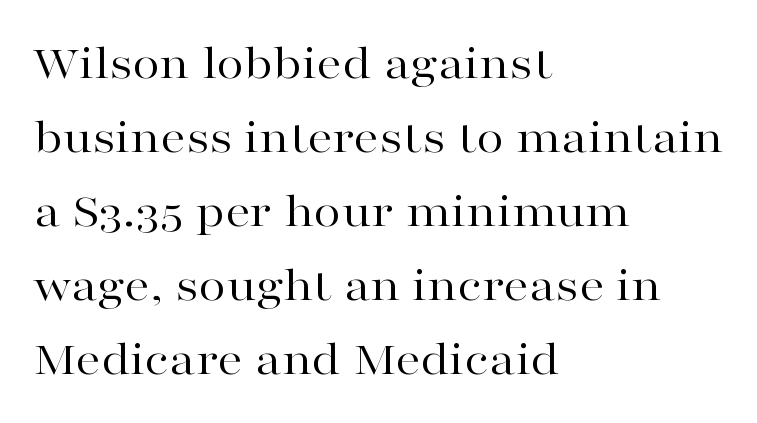
The image shows 50 px regular-weight, wide serif type, upright; set left-aligned, normal line spacing (1.48x), normal letter spacing, not underlined; high stroke contrast and a medium x-height.
